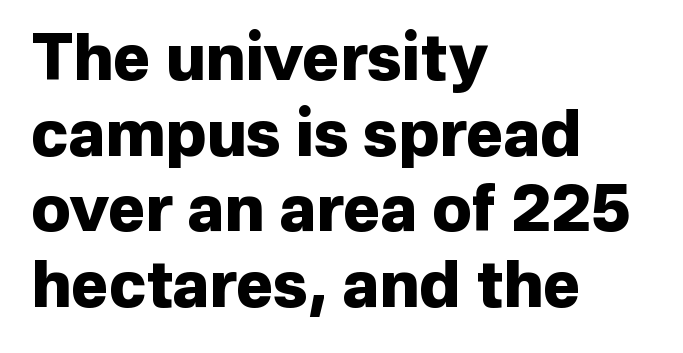
{"serif": "no", "italic": "no", "bold": "yes", "weight": "heavy", "width": "normal", "stroke_contrast": "low", "x_height": "medium", "monospaced": "no", "underline": "no", "align": "left", "line_spacing_ratio": 1.2, "letter_spacing": "normal", "letter_spacing_em": 0.0, "glyph_px": 63}
